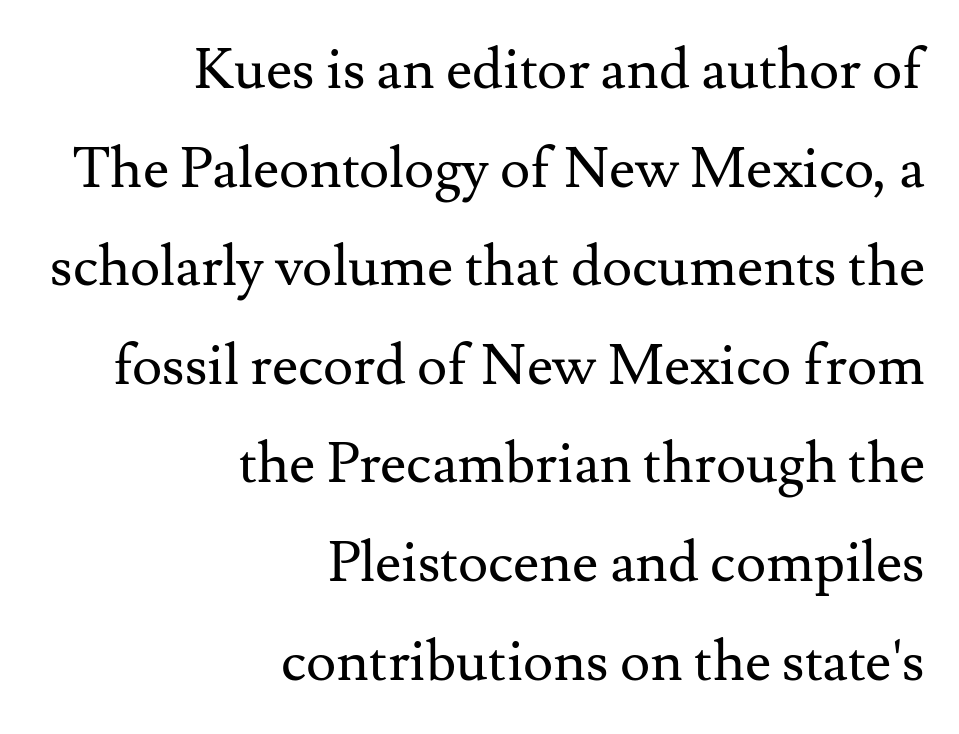
{"serif": "yes", "italic": "no", "bold": "no", "weight": "regular", "width": "normal", "stroke_contrast": "medium", "x_height": "small", "monospaced": "no", "underline": "no", "align": "right", "line_spacing_ratio": 1.73, "letter_spacing": "normal", "letter_spacing_em": 0.0, "glyph_px": 57}
